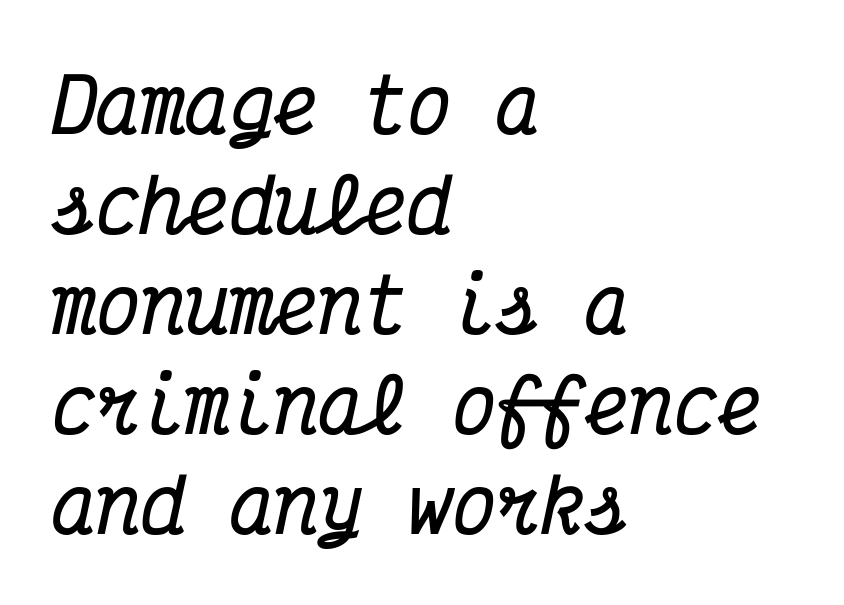
{"serif": "yes", "italic": "yes", "lean": "right", "slant_degrees": 12, "bold": "yes", "weight": "bold", "width": "condensed", "stroke_contrast": "medium", "x_height": "medium", "monospaced": "yes", "underline": "no", "align": "left", "line_spacing": "normal", "line_spacing_ratio": 1.35, "letter_spacing": "normal", "letter_spacing_em": 0.0, "glyph_px": 74}
